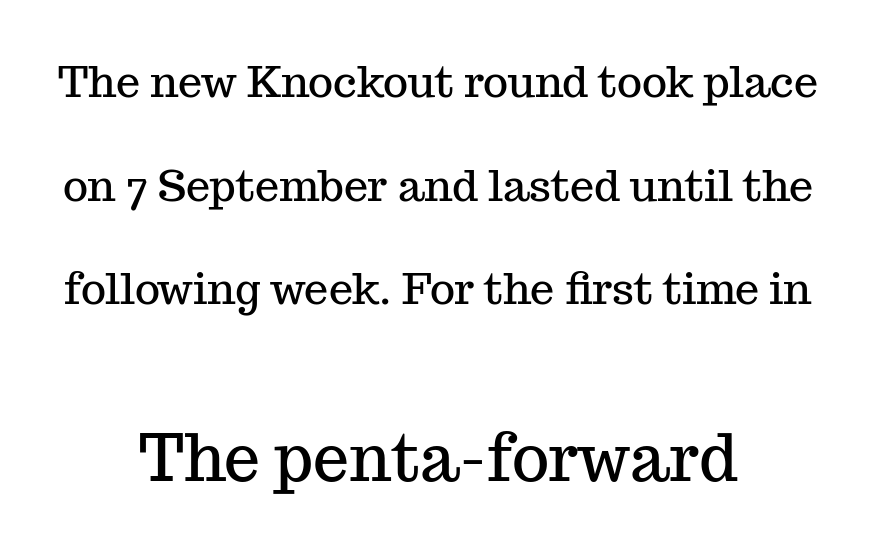
The image shows 64 px serif type, upright; set centered, loose line spacing (2.41x), normal letter spacing, not underlined; the second (bottom) block is 1.49x larger; medium stroke contrast and a medium x-height.
